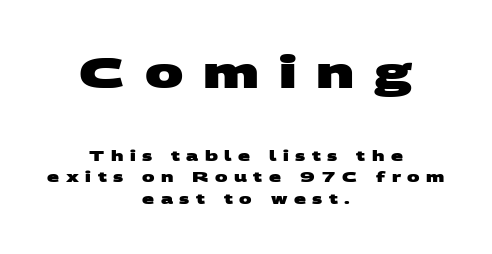
Q: Is the text bold? A: Yes.
Q: Is the typeface a serif or a sans-serif typeface? A: Sans-serif.
Q: Is the text underlined? A: No.
Q: How is the paragraph aligned? A: Centered.
Q: Is the spacing between letters normal or unusually wide? A: Unusually wide.
Q: Is the spacing between lines tight, normal or loose? A: Normal.
Q: Which block of text is set in a larger size, the first (top) or the second (bottom)? A: The first (top) one.
Q: Width (condensed, normal, or wide)? A: Wide.
Q: Stroke contrast? A: Medium.
Q: x-height? A: Large.
Q: Monospaced? A: No.
